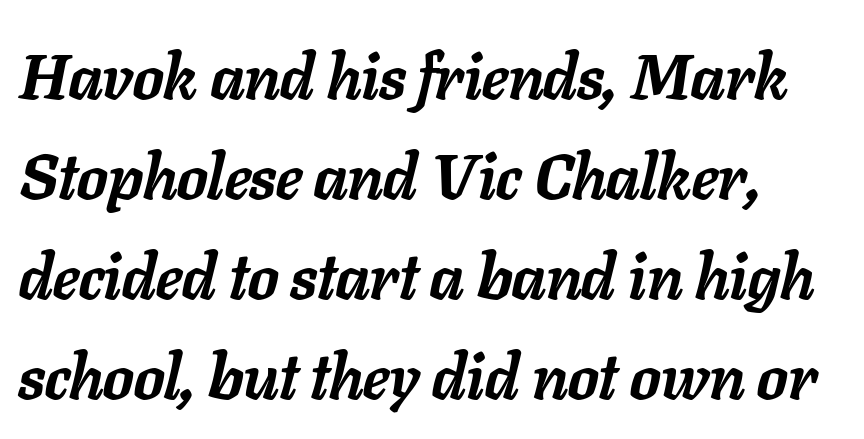
The image shows 64 px semibold type, italic (leaning right); set left-aligned, normal line spacing (1.56x), normal letter spacing, not underlined; low stroke contrast and a medium x-height.
